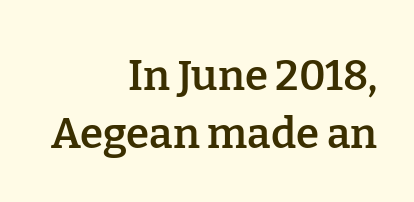
Q: Is the text bold? A: Semi-bold.
Q: Is the text italic (slanted)? A: No, it is upright.
Q: Is the typeface a serif or a sans-serif typeface? A: Serif.
Q: Is the text underlined? A: No.
Q: How is the paragraph aligned? A: Right-aligned.
Q: Is the spacing between letters normal or unusually wide? A: Normal.
Q: Is the spacing between lines tight, normal or loose? A: Normal.
Q: Width (condensed, normal, or wide)? A: Normal.
Q: Stroke contrast? A: Low.
Q: x-height? A: Medium.
Q: Monospaced? A: No.
